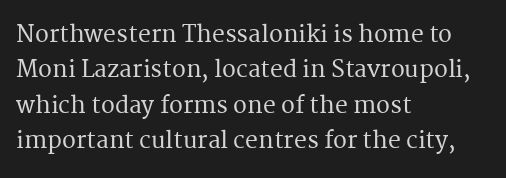
Q: Is the text italic (slanted)? A: No, it is upright.
Q: Is the text underlined? A: No.
Q: How is the paragraph aligned? A: Left-aligned.
Q: Is the spacing between letters normal or unusually wide? A: Normal.
Q: Is the spacing between lines tight, normal or loose? A: Normal.
